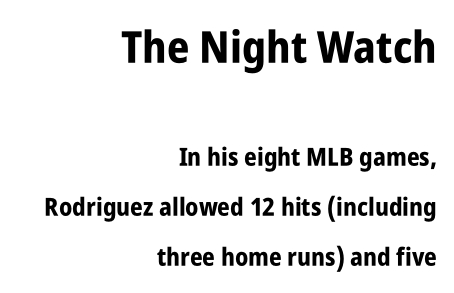
The text block is weighted toward the right margin, trailing off unevenly leftward. Here the first block reads like a headline and the second like body copy. Posture: vertical. Proportional: the letters do not fall into vertical columns. Leading is clearly above the norm, producing a sparse column. Strong, thick strokes mark this as bold type.
